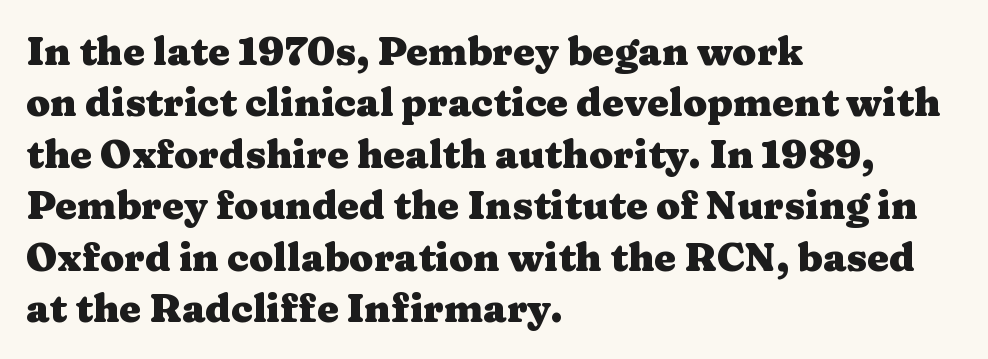
Q: Is the text bold? A: Yes.
Q: Is the text italic (slanted)? A: No, it is upright.
Q: Is the typeface a serif or a sans-serif typeface? A: Serif.
Q: Is the text underlined? A: No.
Q: How is the paragraph aligned? A: Left-aligned.
Q: Is the spacing between letters normal or unusually wide? A: Normal.
Q: Is the spacing between lines tight, normal or loose? A: Normal.
Q: Width (condensed, normal, or wide)? A: Wide.
Q: Stroke contrast? A: Medium.
Q: x-height? A: Medium.
Q: Monospaced? A: No.
